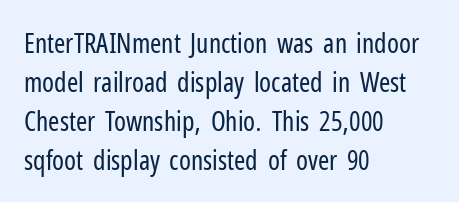
The image shows 27 px text type, upright; set left-aligned, normal line spacing (1.44x), normal letter spacing, not underlined.
